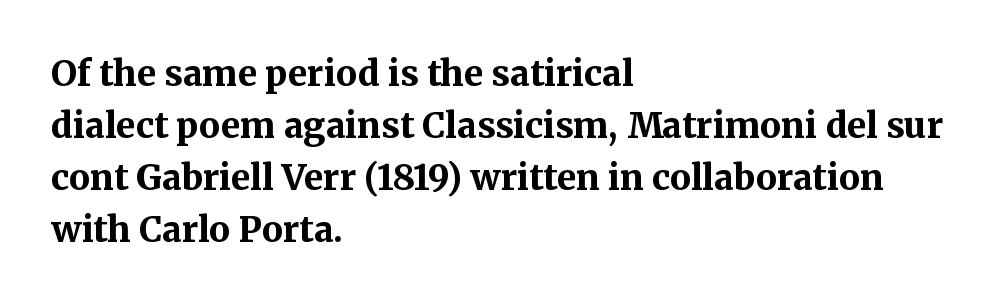
{"serif": "yes", "italic": "no", "bold": "yes", "weight": "bold", "width": "normal", "stroke_contrast": "medium", "x_height": "medium", "monospaced": "no", "underline": "no", "align": "left", "line_spacing": "normal", "line_spacing_ratio": 1.49, "letter_spacing": "normal", "letter_spacing_em": 0.0, "glyph_px": 35}
